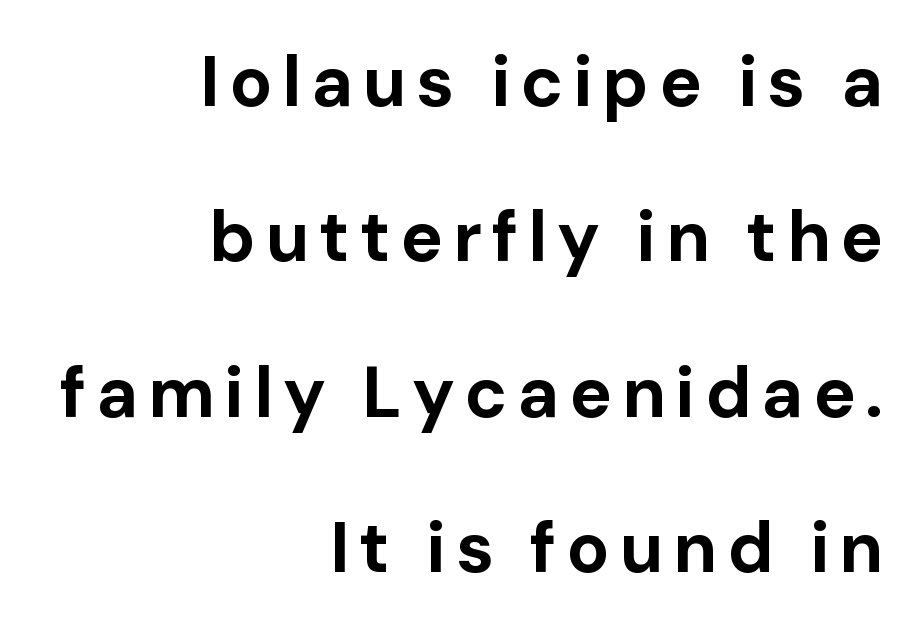
Q: Is the text bold? A: Yes.
Q: Is the text italic (slanted)? A: No, it is upright.
Q: Is the typeface a serif or a sans-serif typeface? A: Sans-serif.
Q: Is the text underlined? A: No.
Q: How is the paragraph aligned? A: Right-aligned.
Q: Is the spacing between lines tight, normal or loose? A: Loose.
Q: Width (condensed, normal, or wide)? A: Normal.
Q: Stroke contrast? A: Low.
Q: x-height? A: Medium.
Q: Monospaced? A: No.
